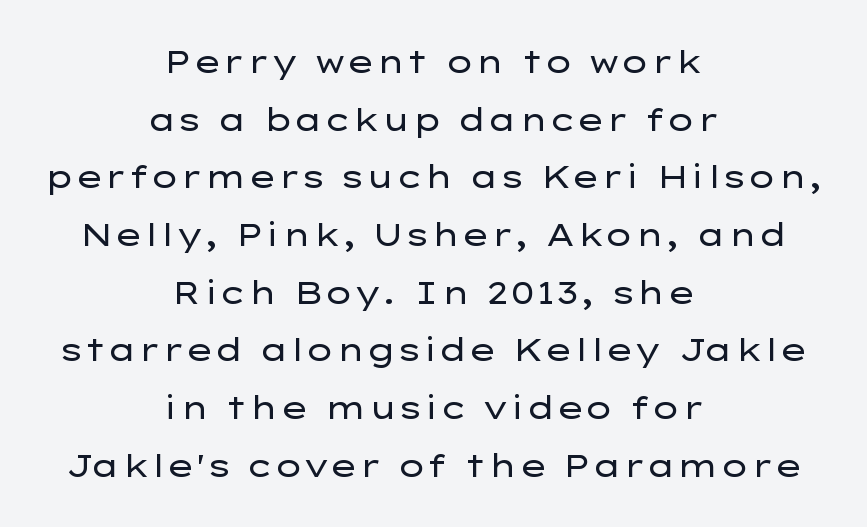
Q: Is the text bold? A: No.
Q: Is the text italic (slanted)? A: No, it is upright.
Q: Is the typeface a serif or a sans-serif typeface? A: Sans-serif.
Q: Is the text underlined? A: No.
Q: How is the paragraph aligned? A: Centered.
Q: Is the spacing between letters normal or unusually wide? A: Normal.
Q: Width (condensed, normal, or wide)? A: Wide.
Q: Stroke contrast? A: Low.
Q: x-height? A: Medium.
Q: Monospaced? A: No.
